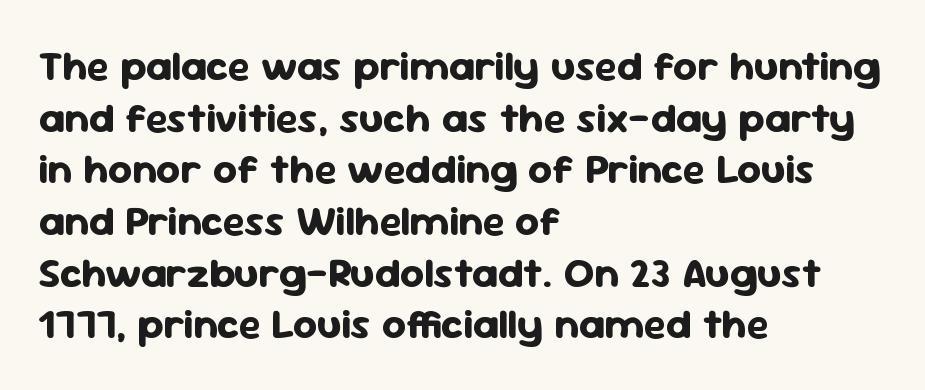
The image shows 42 px bold sans-serif type, upright; set left-aligned, line spacing 1.23x, normal letter spacing, not underlined; low stroke contrast and a medium x-height.
